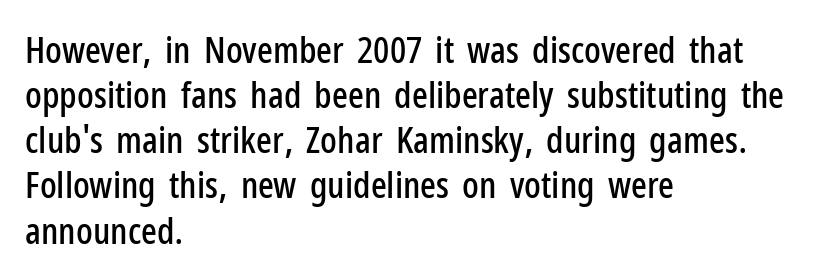
Type without underlining. Style check: upright. A typesetter would label this face a sans. Note the varied advance widths — an 'i' is clearly narrower than an 'm'.
